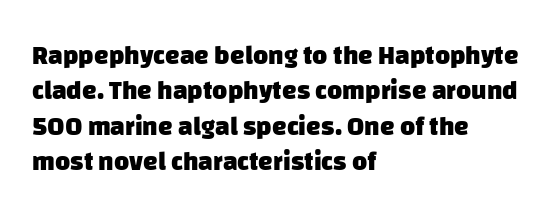
{"bold": "yes", "underline": "no", "align": "left", "line_spacing": "normal", "line_spacing_ratio": 1.36, "letter_spacing": "normal", "letter_spacing_em": 0.0, "glyph_px": 26}
